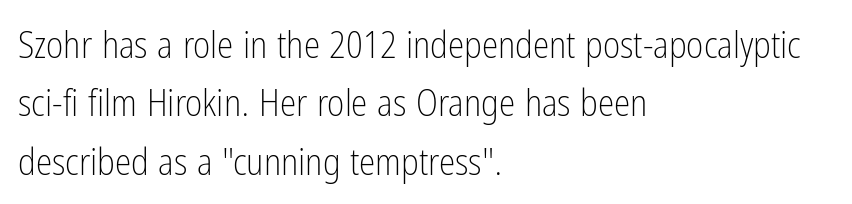
The image shows 37 px light, condensed sans-serif type, upright; set left-aligned, normal line spacing (1.58x), normal letter spacing, not underlined; low stroke contrast and a medium x-height.
